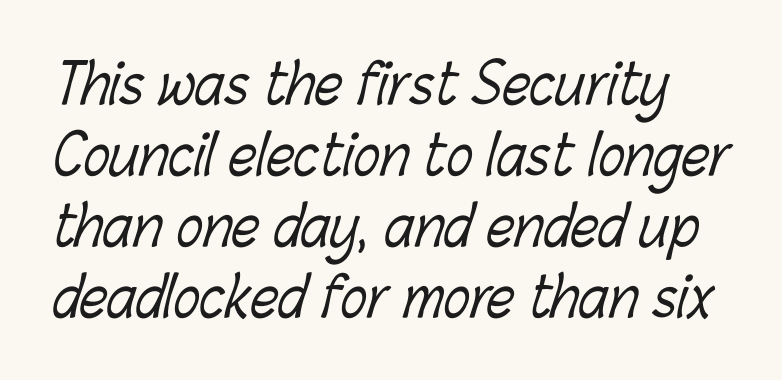
{"bold": "no", "weight": "light", "width": "condensed", "stroke_contrast": "low", "x_height": "medium", "monospaced": "no", "underline": "no", "align": "left", "line_spacing": "normal", "line_spacing_ratio": 1.29, "letter_spacing": "normal", "letter_spacing_em": 0.0, "glyph_px": 55}
